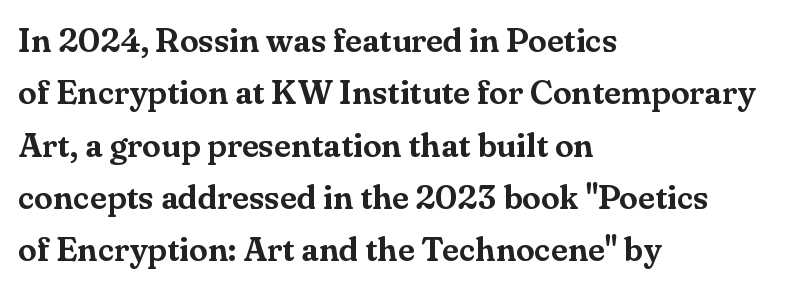
Anything drawn beneath the words? Only blank space. Line starts are locked; line ends wander. Classification — serif. Proportional: the letters do not fall into vertical columns. The lettering stays uniformly vertical, giving the passage a roman look.
